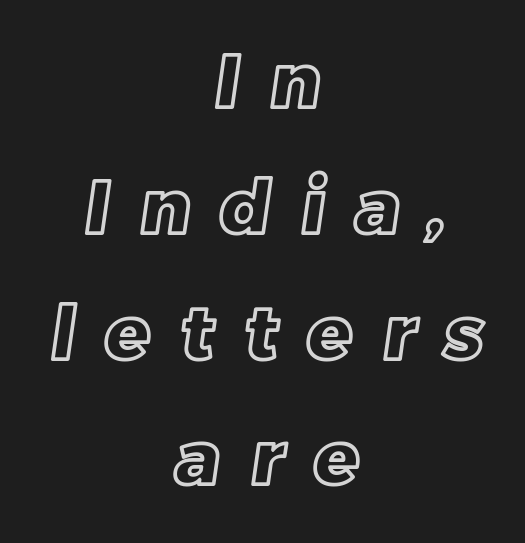
{"width": "normal", "x_height": "large", "monospaced": "no", "underline": "no", "align": "center", "line_spacing": "normal", "line_spacing_ratio": 1.7, "letter_spacing": "wide", "letter_spacing_em": 0.41, "glyph_px": 74}
